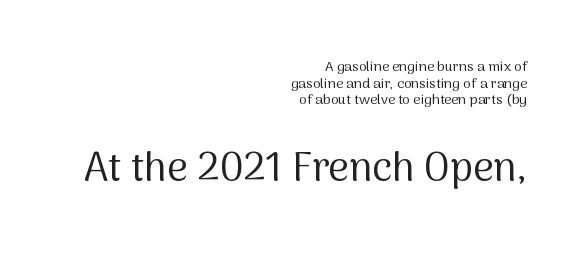
Q: Is the text bold? A: No.
Q: Is the text italic (slanted)? A: No, it is upright.
Q: Is the typeface a serif or a sans-serif typeface? A: Sans-serif.
Q: Is the text underlined? A: No.
Q: How is the paragraph aligned? A: Right-aligned.
Q: Is the spacing between letters normal or unusually wide? A: Normal.
Q: Which block of text is set in a larger size, the first (top) or the second (bottom)? A: The second (bottom) one.
Q: Width (condensed, normal, or wide)? A: Normal.
Q: Stroke contrast? A: Medium.
Q: x-height? A: Medium.
Q: Monospaced? A: No.
